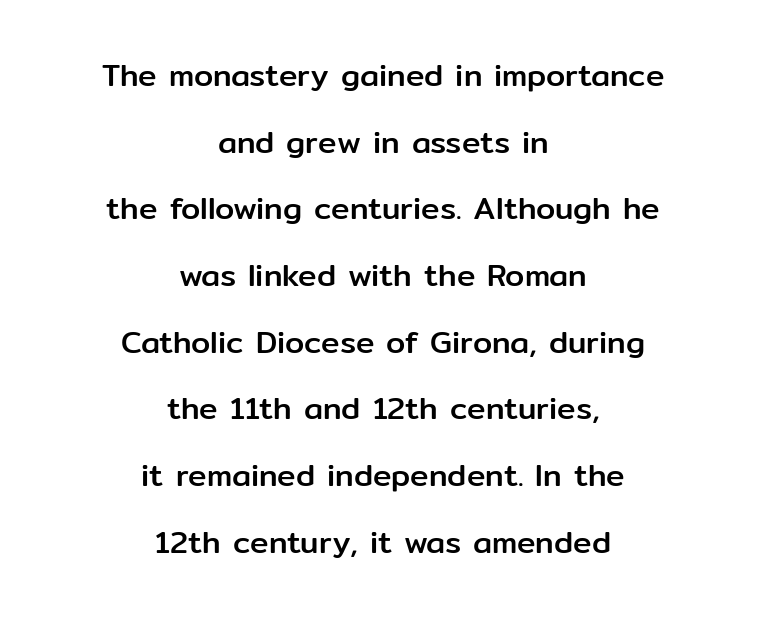
{"serif": "no", "italic": "no", "width": "normal", "stroke_contrast": "low", "x_height": "medium", "monospaced": "no", "underline": "no", "align": "center", "line_spacing": "loose", "line_spacing_ratio": 2.15, "letter_spacing": "normal", "letter_spacing_em": 0.0, "glyph_px": 31}
